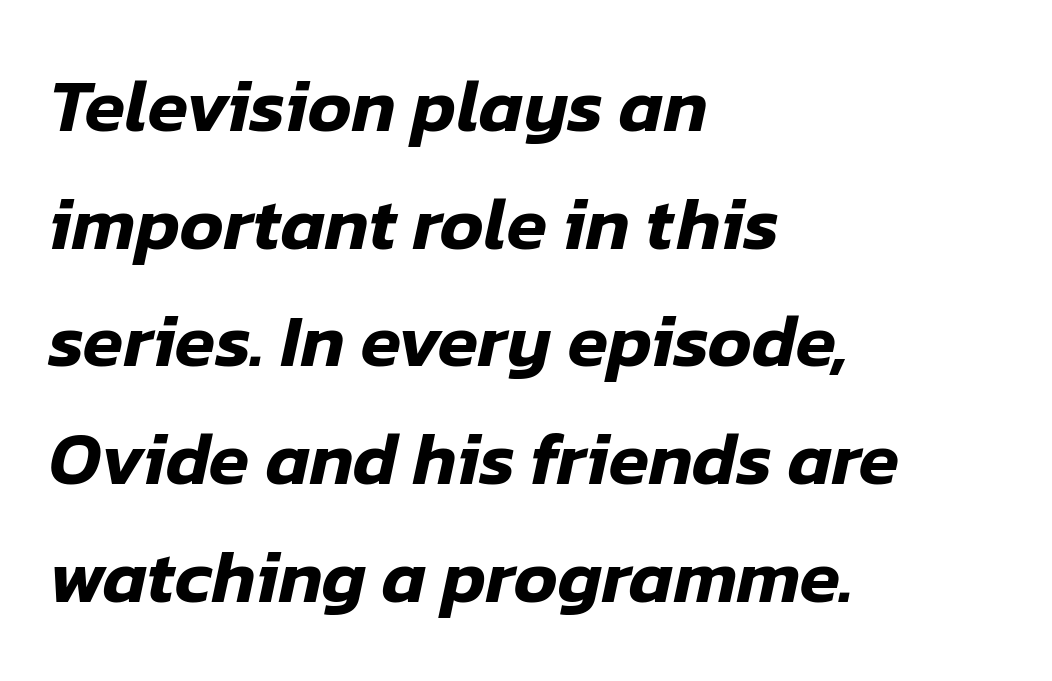
Q: Is the text italic (slanted)? A: Yes, it leans right by about 12 degrees.
Q: Is the text underlined? A: No.
Q: How is the paragraph aligned? A: Left-aligned.
Q: Is the spacing between letters normal or unusually wide? A: Normal.
Q: Is the spacing between lines tight, normal or loose? A: Normal.
Q: Width (condensed, normal, or wide)? A: Normal.
Q: Stroke contrast? A: Low.
Q: x-height? A: Medium.
Q: Monospaced? A: No.
